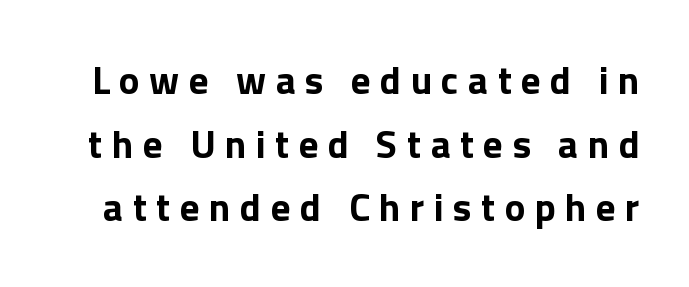
Q: Is the text bold? A: Yes.
Q: Is the text italic (slanted)? A: No, it is upright.
Q: Is the typeface a serif or a sans-serif typeface? A: Sans-serif.
Q: Is the text underlined? A: No.
Q: Is the spacing between letters normal or unusually wide? A: Unusually wide.
Q: Is the spacing between lines tight, normal or loose? A: Normal.
Q: Width (condensed, normal, or wide)? A: Normal.
Q: x-height? A: Medium.
Q: Monospaced? A: No.
